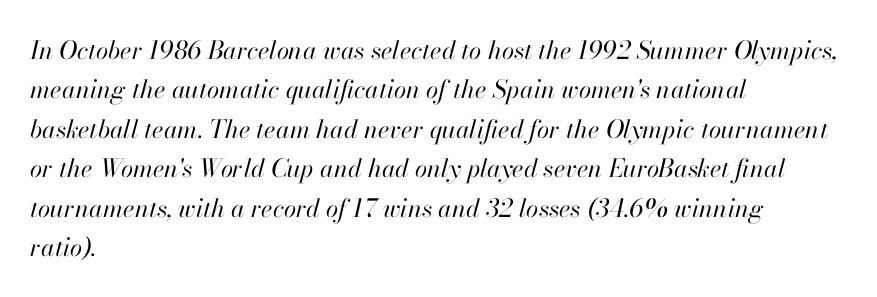
{"italic": "yes", "lean": "right", "slant_degrees": 13, "bold": "no", "underline": "no", "align": "left", "line_spacing": "normal", "line_spacing_ratio": 1.58, "letter_spacing": "normal", "letter_spacing_em": 0.0, "glyph_px": 25}
